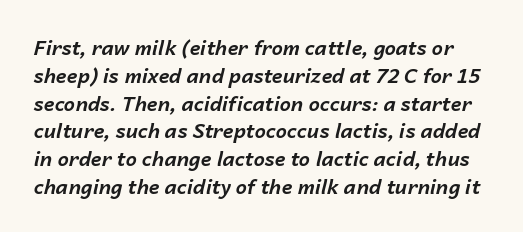
Is the letter spacing exaggerated? No — it looks like the ordinary default. Interline gaps are of average width in this sample. These words are printed bold, with thick strokes throughout. The rendering applies a slant to the glyphs.
